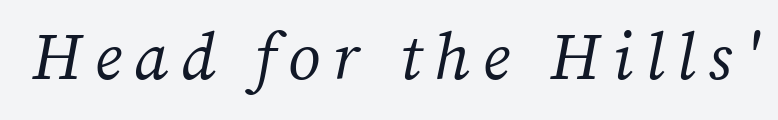
Unbolded letterforms with no extra heft. Character widths vary here, with narrow letters taking less room than wide ones. Underline: absent. These lines were composed using italics.
